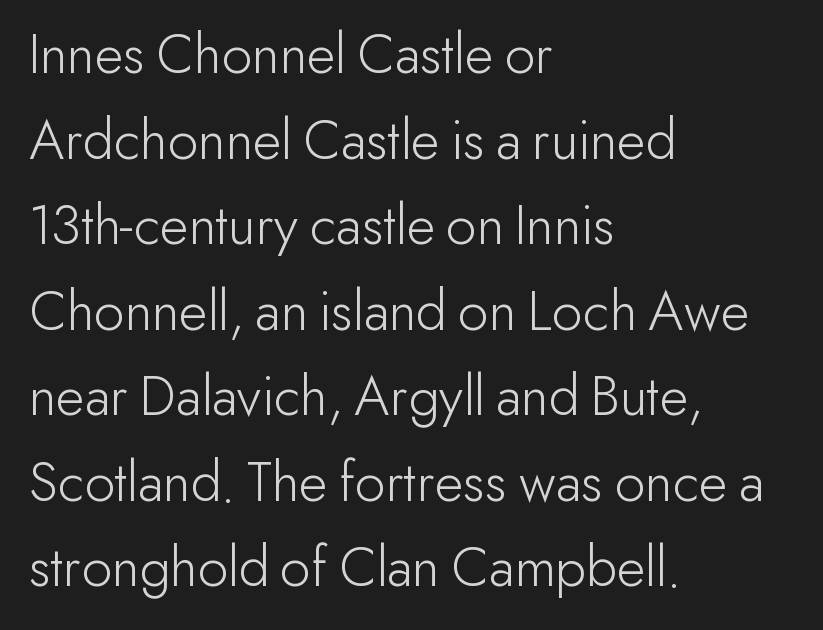
The block of text has a typical density, with ordinary space between rows. Compared with a centered layout, this one pins lines to the left instead. Spacing verdict: proportional, widths tailored to each character. Unlike a traditional serif, this face leaves its strokes unadorned.
